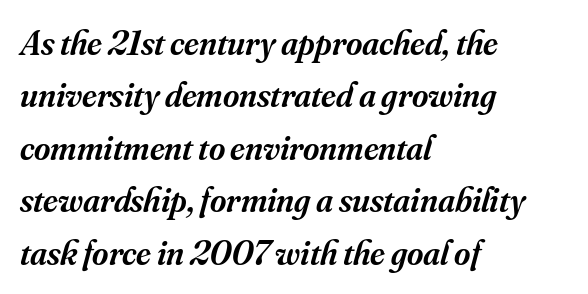
Proportional: the letters do not fall into vertical columns. Emphasis-style slanted type is in use. The block of text has a typical density, with ordinary space between rows. The paragraph shown leans on its left margin. Examine the stroke ends and you'll spot serifs.
